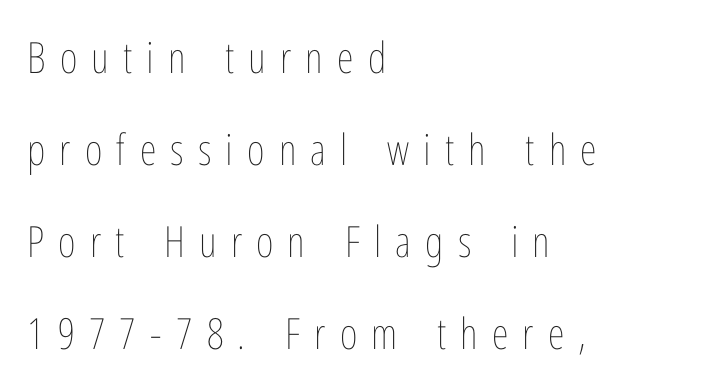
{"italic": "no", "bold": "no", "weight": "thin", "width": "condensed", "stroke_contrast": "low", "x_height": "medium", "monospaced": "no", "underline": "no", "align": "left", "line_spacing": "loose", "line_spacing_ratio": 2.14, "letter_spacing": "wide", "letter_spacing_em": 0.33, "glyph_px": 43}
